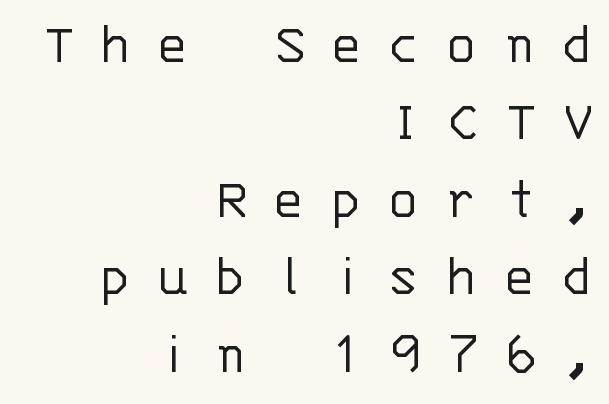
The type family on display is of the sans-serif kind. Stroke mass is kept to a normal reading level or below. The typesetter chose a ragged-left arrangement here. Just letters on the line, the space beneath them empty. A typesetter would call this monospace, since all characters share one set width. Ascenders rise straight up at ninety degrees.
